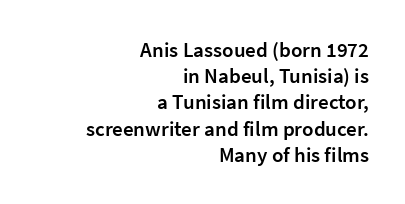
The image shows 21 px text type, upright; set right-aligned, normal line spacing (1.25x), normal letter spacing, not underlined.
